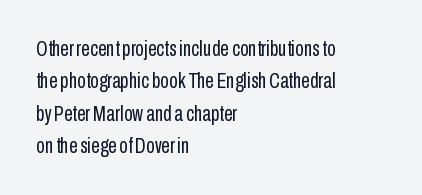
Does extra space separate the letters? No, they use regular spacing. Compared with a typical body face, this is equally light or lighter still. Casual observation: everything's shoved over to the left. This sample keeps an unexceptional amount of space between lines.
